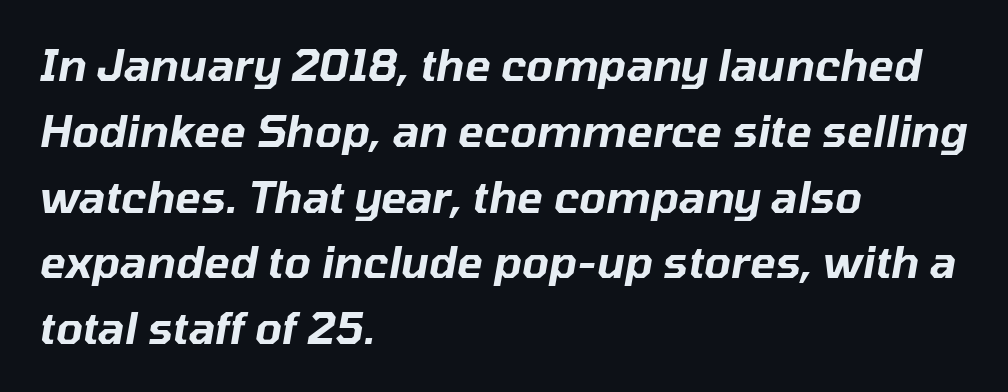
{"italic": "yes", "lean": "right", "slant_degrees": 10, "width": "normal", "stroke_contrast": "low", "x_height": "medium", "monospaced": "no", "underline": "no", "align": "left", "line_spacing": "normal", "line_spacing_ratio": 1.53, "letter_spacing": "normal", "letter_spacing_em": 0.0, "glyph_px": 43}
